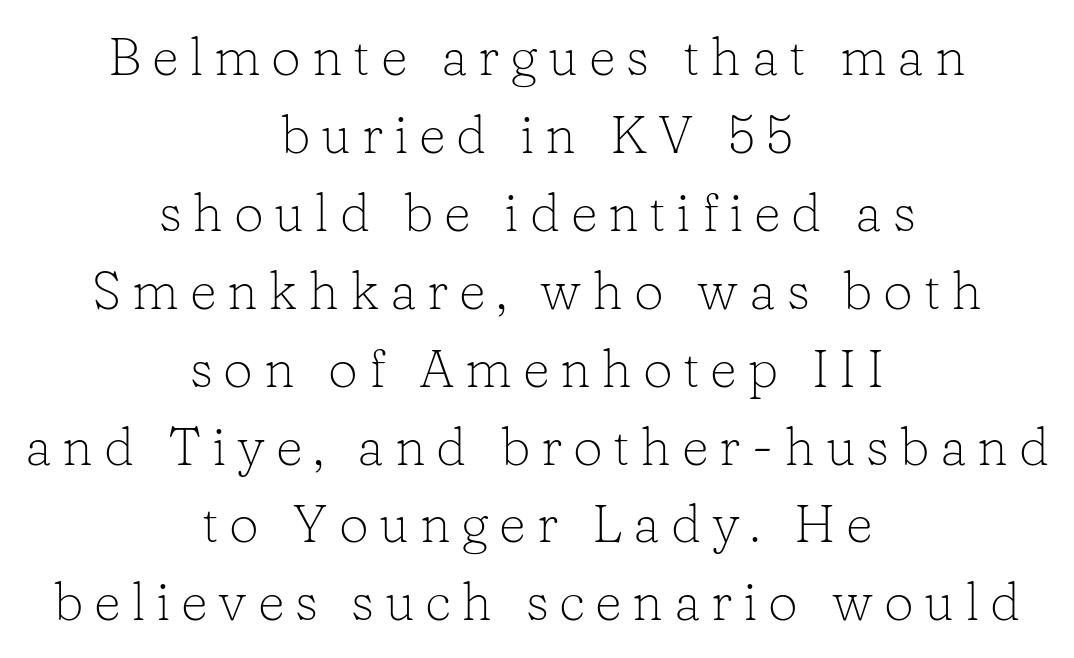
The image shows 53 px light serif type, upright; set centered, normal line spacing (1.47x), unusually wide letter spacing (+0.2 em), not underlined; low stroke contrast and a medium x-height.
